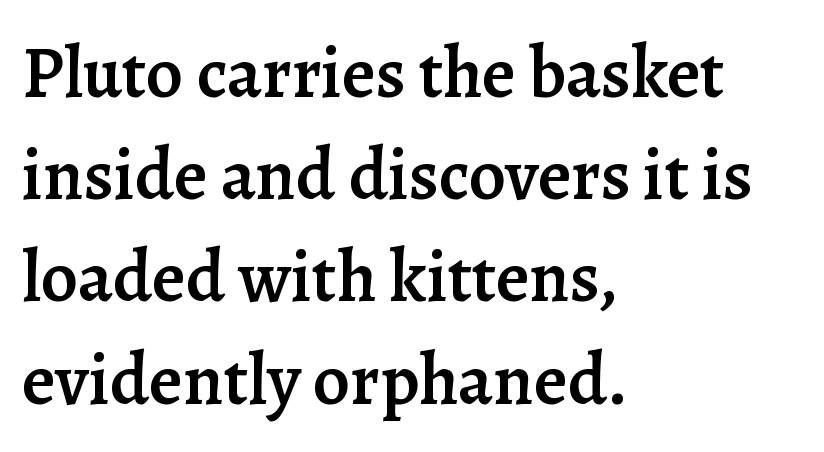
{"serif": "yes", "italic": "no", "bold": "semi", "weight": "semibold", "width": "normal", "stroke_contrast": "low", "x_height": "medium", "monospaced": "no", "underline": "no", "align": "left", "line_spacing": "normal", "line_spacing_ratio": 1.4, "letter_spacing": "normal", "letter_spacing_em": 0.0, "glyph_px": 73}
